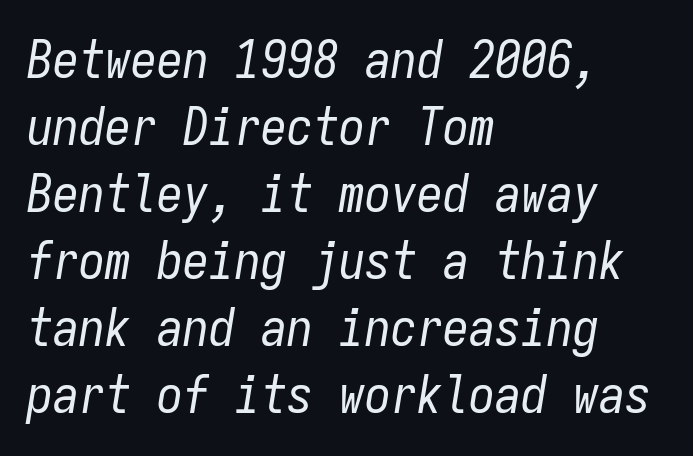
In terms of letterspacing, this is plain default setting. Stroke mass is kept to a normal reading level or below. Posture: slanted. Plain, unruled lines of type.
